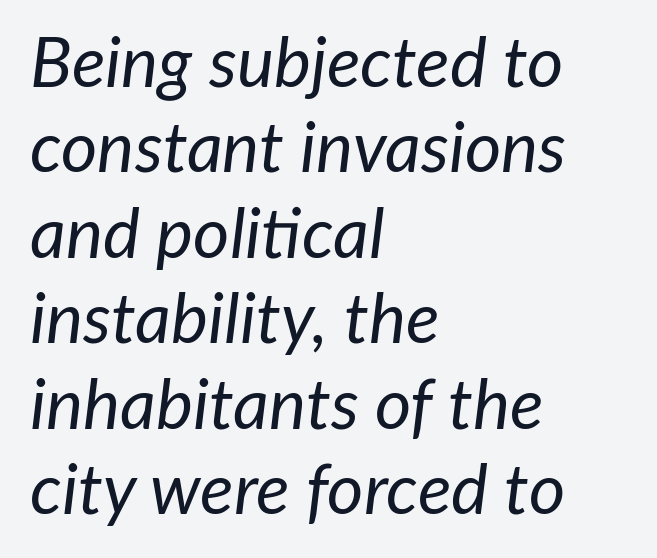
{"italic": "yes", "lean": "right", "slant_degrees": 7, "bold": "no", "weight": "regular", "width": "normal", "stroke_contrast": "low", "x_height": "medium", "monospaced": "no", "underline": "no", "align": "left", "line_spacing_ratio": 1.22, "letter_spacing": "normal", "letter_spacing_em": 0.0, "glyph_px": 70}
